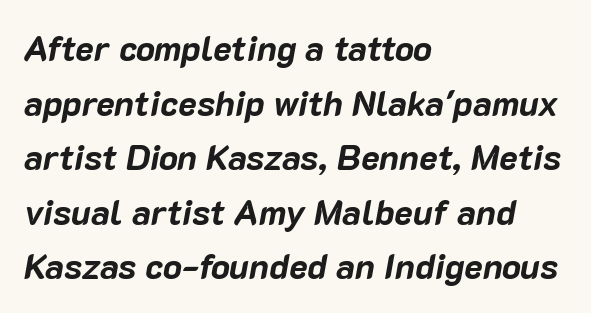
Q: Is the text bold? A: Yes.
Q: Is the text italic (slanted)? A: Yes, it leans right by about 10 degrees.
Q: Is the text underlined? A: No.
Q: How is the paragraph aligned? A: Left-aligned.
Q: Is the spacing between letters normal or unusually wide? A: Normal.
Q: Is the spacing between lines tight, normal or loose? A: Normal.
Q: Width (condensed, normal, or wide)? A: Normal.
Q: Stroke contrast? A: Low.
Q: x-height? A: Medium.
Q: Monospaced? A: No.
